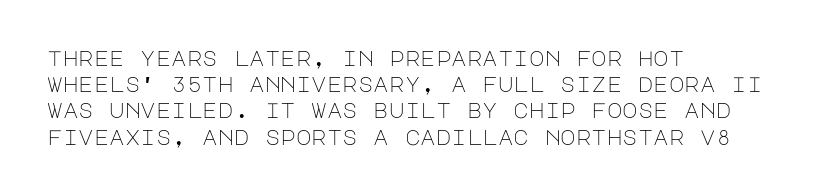
{"italic": "no", "bold": "no", "underline": "no", "align": "left", "line_spacing": "normal", "line_spacing_ratio": 1.25, "letter_spacing": "normal", "letter_spacing_em": 0.0, "glyph_px": 21}
